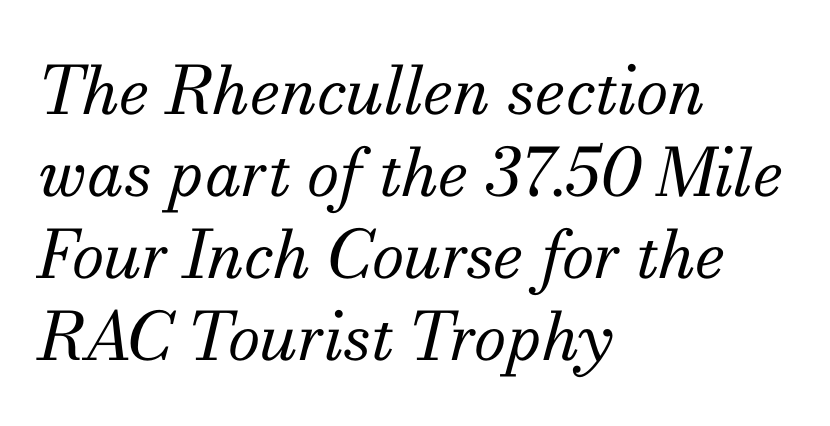
The image shows 66 px regular-weight serif type, italic (leaning right); set left-aligned, line spacing 1.24x, normal letter spacing, not underlined; medium stroke contrast and a small x-height.
